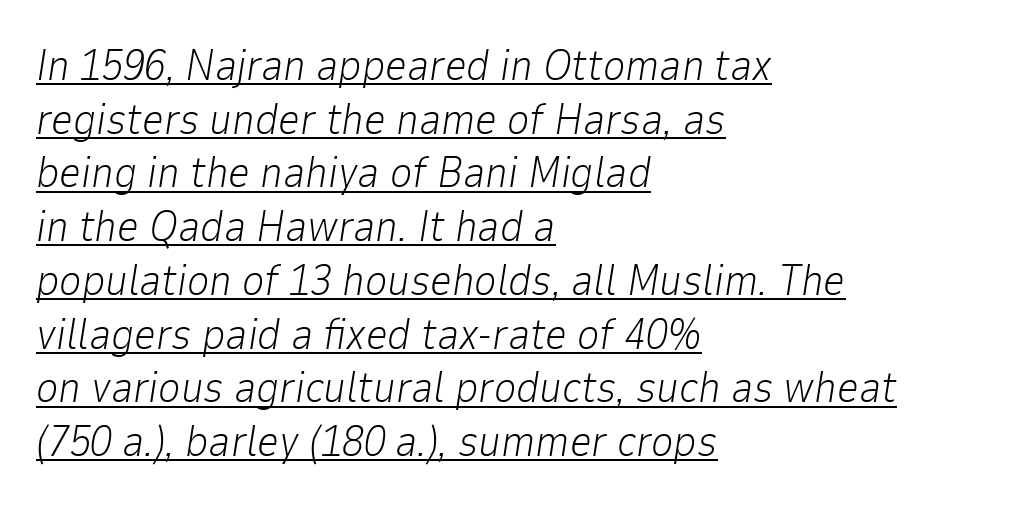
The image shows 43 px light type, italic (leaning right); set left-aligned, normal line spacing (1.25x), normal letter spacing, underlined; low stroke contrast and a medium x-height.
